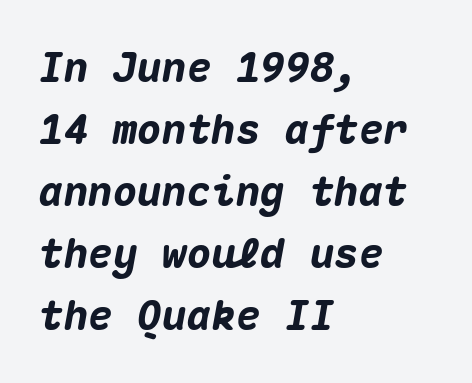
The image shows 41 px heavy type, italic (leaning right), monospaced; set left-aligned, normal line spacing (1.51x), normal letter spacing, not underlined; medium stroke contrast and a medium x-height.
